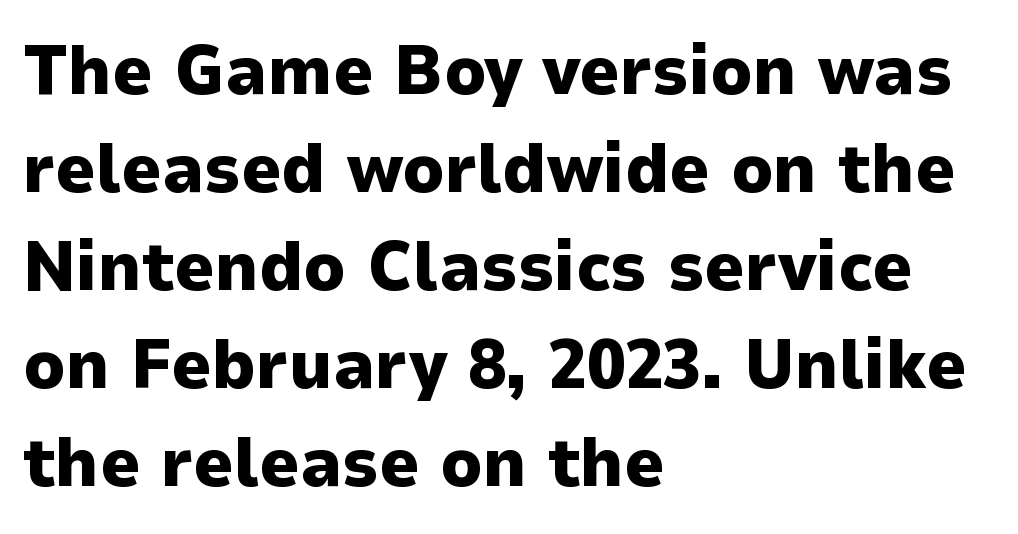
Regarding serifs, this sample does without them. Weight check: bold — yes, fully. The leading is moderate, giving the passage an even texture. You can tell it's not italic because the verticals are truly vertical.
